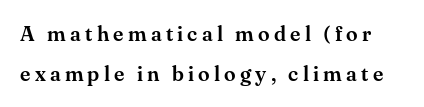
Q: Is the text italic (slanted)? A: No, it is upright.
Q: Is the text underlined? A: No.
Q: Is the spacing between letters normal or unusually wide? A: Unusually wide.
Q: Is the spacing between lines tight, normal or loose? A: Loose.
